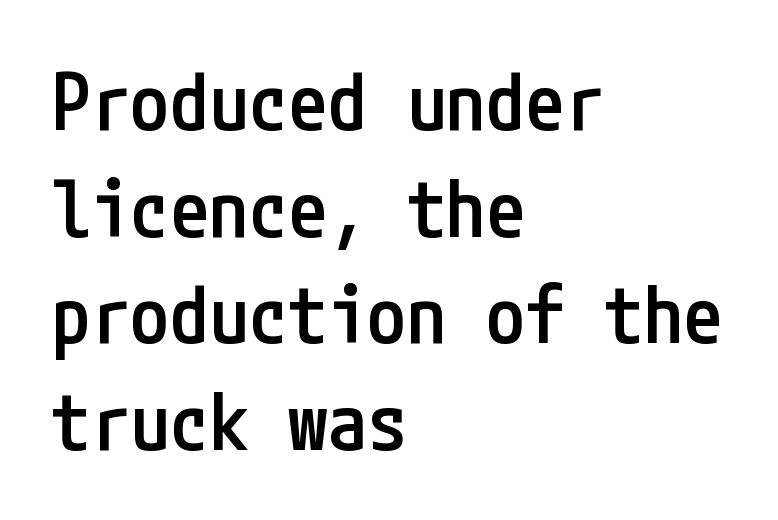
Q: Is the text bold? A: Semi-bold.
Q: Is the text italic (slanted)? A: No, it is upright.
Q: Is the typeface a serif or a sans-serif typeface? A: Sans-serif.
Q: Is the text underlined? A: No.
Q: How is the paragraph aligned? A: Left-aligned.
Q: Is the spacing between letters normal or unusually wide? A: Normal.
Q: Is the spacing between lines tight, normal or loose? A: Normal.
Q: Width (condensed, normal, or wide)? A: Condensed.
Q: Stroke contrast? A: Low.
Q: x-height? A: Medium.
